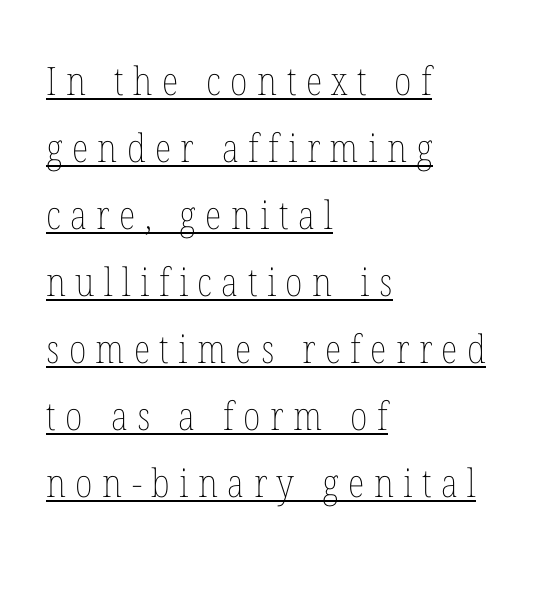
The image shows 39 px thin, condensed type, upright; set left-aligned, line spacing 1.72x, unusually wide letter spacing (+0.24 em), underlined; low stroke contrast and a medium x-height.
